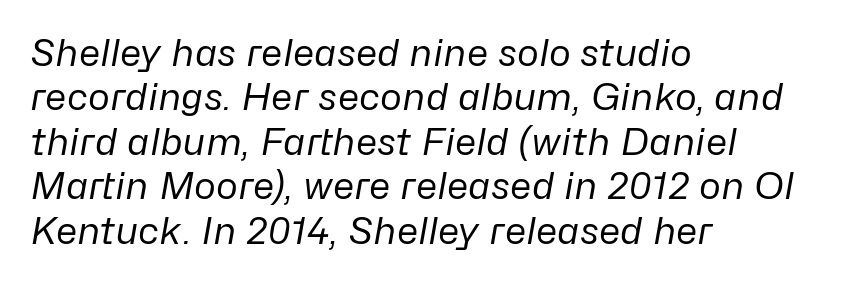
Q: Is the text bold? A: No.
Q: Is the text italic (slanted)? A: Yes, it leans right by about 10 degrees.
Q: Is the text underlined? A: No.
Q: How is the paragraph aligned? A: Left-aligned.
Q: Is the spacing between letters normal or unusually wide? A: Normal.
Q: Width (condensed, normal, or wide)? A: Normal.
Q: Stroke contrast? A: Low.
Q: x-height? A: Medium.
Q: Monospaced? A: No.
